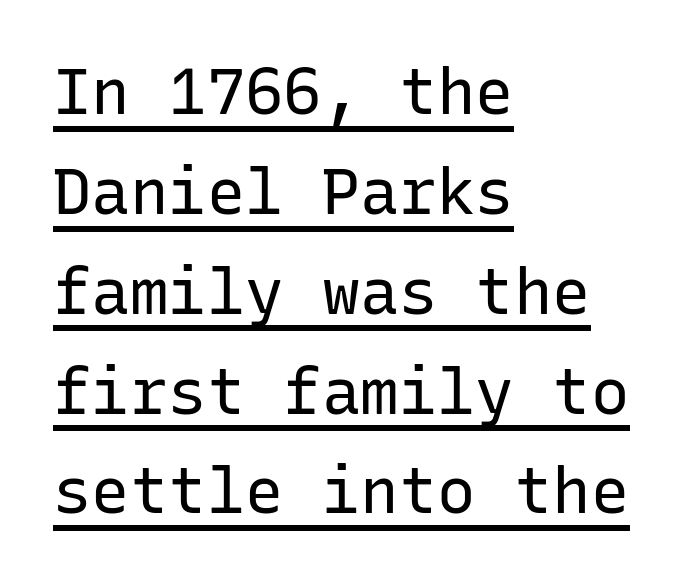
{"serif": "no", "italic": "no", "bold": "no", "weight": "regular", "width": "normal", "stroke_contrast": "low", "x_height": "medium", "monospaced": "yes", "underline": "yes", "align": "left", "line_spacing": "normal", "line_spacing_ratio": 1.56, "letter_spacing": "normal", "letter_spacing_em": 0.0, "glyph_px": 64}
